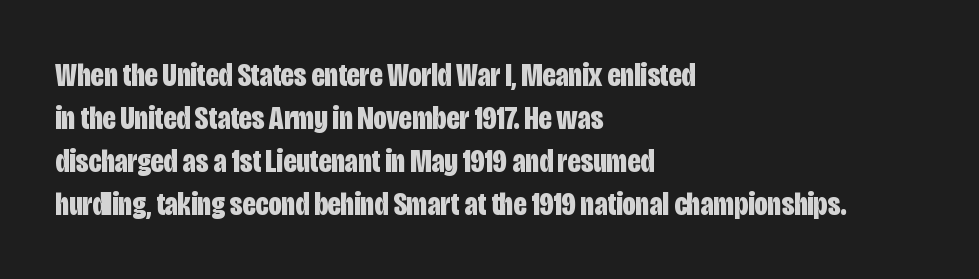
The image shows 33 px bold, condensed sans-serif type, upright; set left-aligned, normal line spacing (1.3x), normal letter spacing, not underlined; low stroke contrast and a large x-height.
